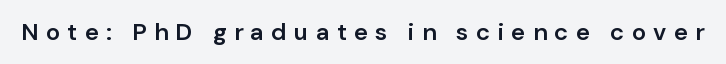
Check under the words: just untouched page. In terms of posture, this sample is upright. Display-style spreading of the glyphs; the letterfit is very open. A somewhat darkened texture: the type is semibold rather than bold.
